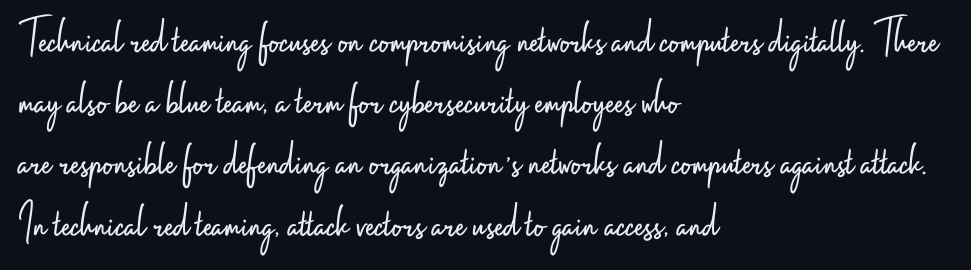
Inter-character spacing is left at the font's built-in metrics. The space between consecutive lines is moderate. The typesetting does not lean heavy: it is not bold. Note the varied advance widths — an 'i' is clearly narrower than an 'm'. Where is the straight margin? On the left.
